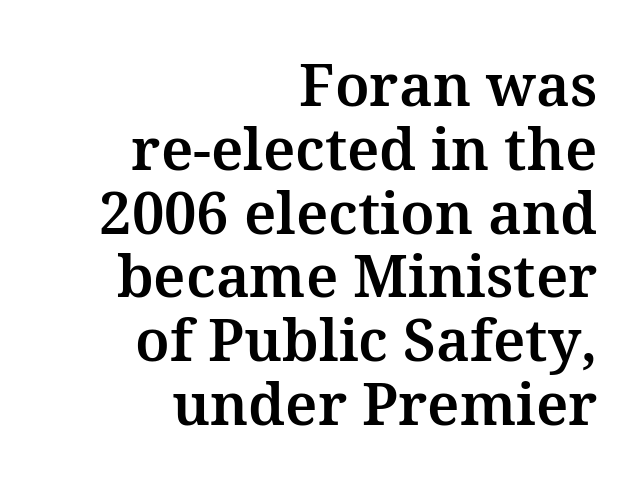
Q: Is the text italic (slanted)? A: No, it is upright.
Q: Is the typeface a serif or a sans-serif typeface? A: Serif.
Q: Is the text underlined? A: No.
Q: How is the paragraph aligned? A: Right-aligned.
Q: Is the spacing between letters normal or unusually wide? A: Normal.
Q: Is the spacing between lines tight, normal or loose? A: Tight.
Q: Width (condensed, normal, or wide)? A: Normal.
Q: Stroke contrast? A: Medium.
Q: x-height? A: Medium.
Q: Monospaced? A: No.
